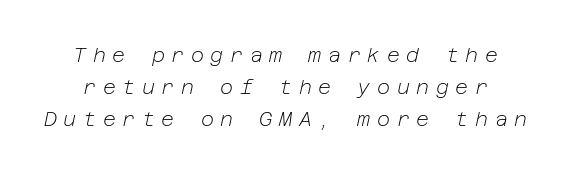
Q: Is the text bold? A: No.
Q: Is the text italic (slanted)? A: Yes, it leans right by about 12 degrees.
Q: Is the text underlined? A: No.
Q: Is the spacing between letters normal or unusually wide? A: Unusually wide.
Q: Is the spacing between lines tight, normal or loose? A: Normal.
